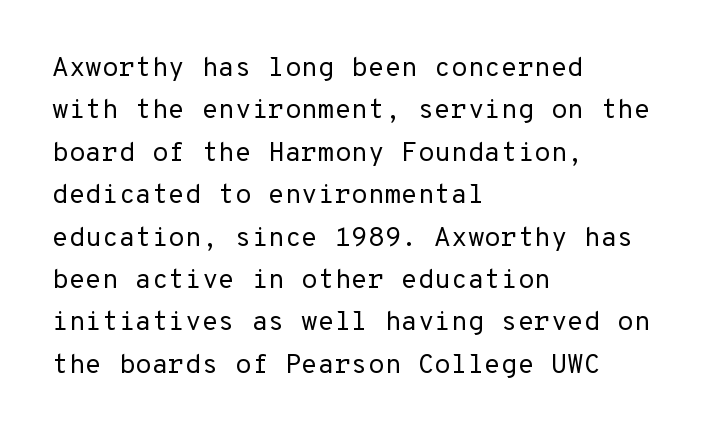
Q: Is the text bold? A: No.
Q: Is the text italic (slanted)? A: No, it is upright.
Q: Is the text underlined? A: No.
Q: How is the paragraph aligned? A: Left-aligned.
Q: Is the spacing between letters normal or unusually wide? A: Normal.
Q: Is the spacing between lines tight, normal or loose? A: Normal.
